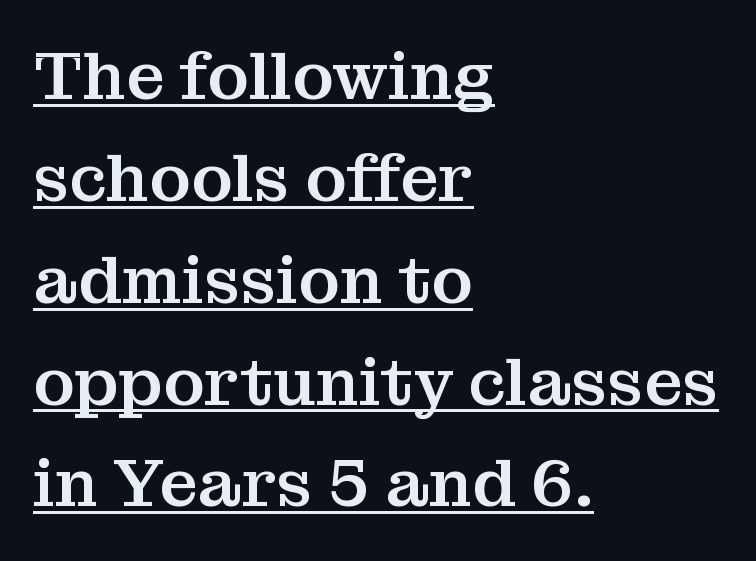
Q: Is the text italic (slanted)? A: No, it is upright.
Q: Is the typeface a serif or a sans-serif typeface? A: Serif.
Q: Is the text underlined? A: Yes.
Q: How is the paragraph aligned? A: Left-aligned.
Q: Is the spacing between letters normal or unusually wide? A: Normal.
Q: Is the spacing between lines tight, normal or loose? A: Normal.
Q: Width (condensed, normal, or wide)? A: Normal.
Q: Stroke contrast? A: Medium.
Q: x-height? A: Medium.
Q: Monospaced? A: No.
